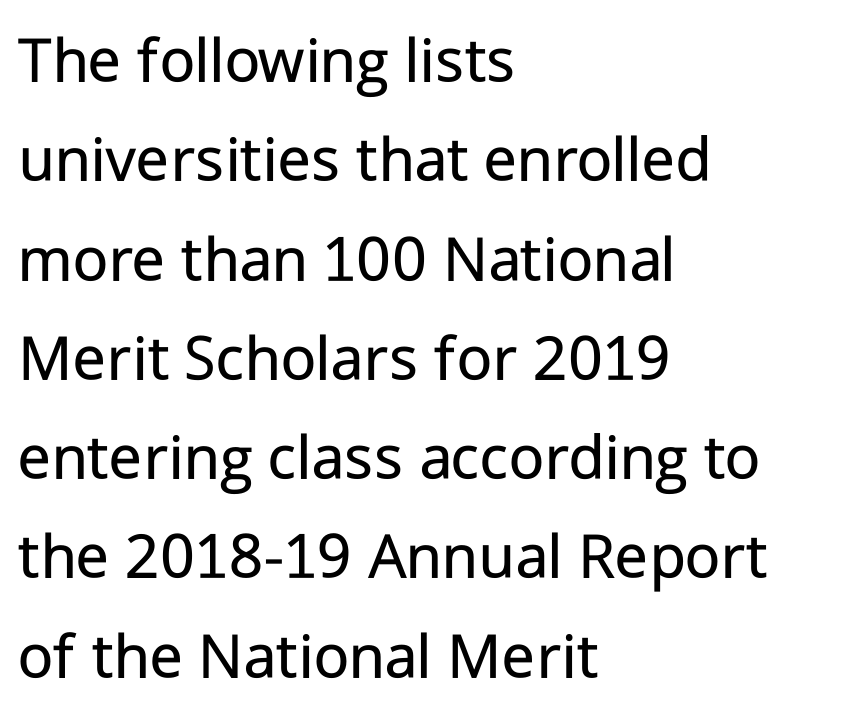
Q: Is the text bold? A: No.
Q: Is the text italic (slanted)? A: No, it is upright.
Q: Is the typeface a serif or a sans-serif typeface? A: Sans-serif.
Q: Is the text underlined? A: No.
Q: How is the paragraph aligned? A: Left-aligned.
Q: Is the spacing between letters normal or unusually wide? A: Normal.
Q: Is the spacing between lines tight, normal or loose? A: Normal.
Q: Width (condensed, normal, or wide)? A: Normal.
Q: Stroke contrast? A: Low.
Q: x-height? A: Medium.
Q: Monospaced? A: No.
